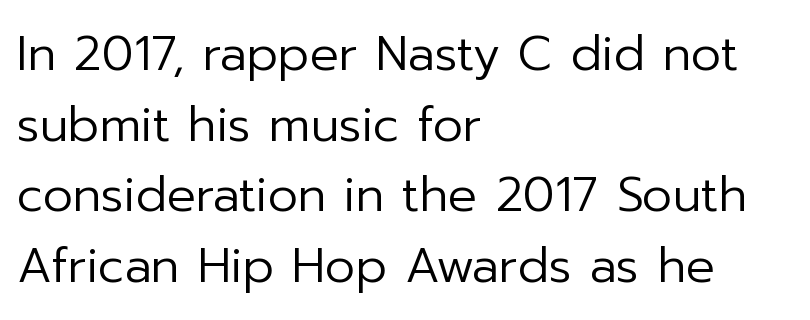
Q: Is the text bold? A: No.
Q: Is the text italic (slanted)? A: No, it is upright.
Q: Is the typeface a serif or a sans-serif typeface? A: Sans-serif.
Q: Is the text underlined? A: No.
Q: How is the paragraph aligned? A: Left-aligned.
Q: Is the spacing between letters normal or unusually wide? A: Normal.
Q: Is the spacing between lines tight, normal or loose? A: Normal.
Q: Width (condensed, normal, or wide)? A: Normal.
Q: Stroke contrast? A: Low.
Q: x-height? A: Medium.
Q: Monospaced? A: No.
